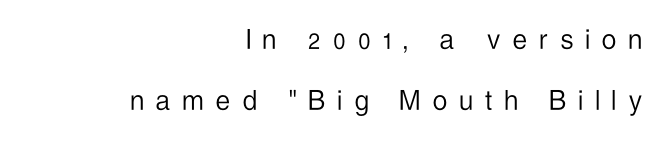
The image shows 32 px light, condensed sans-serif type, upright; set right-aligned, loose line spacing (1.91x), unusually wide letter spacing (+0.4 em), not underlined; low stroke contrast and a medium x-height.
